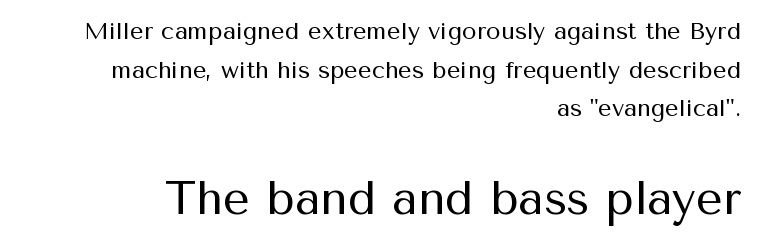
{"serif": "no", "italic": "no", "bold": "no", "weight": "regular", "width": "normal", "stroke_contrast": "medium", "x_height": "medium", "monospaced": "no", "underline": "no", "align": "right", "line_spacing": "normal", "line_spacing_ratio": 1.61, "letter_spacing": "normal", "letter_spacing_em": 0.0, "larger_block": "second", "size_ratio": 1.96, "glyph_px": 47}
